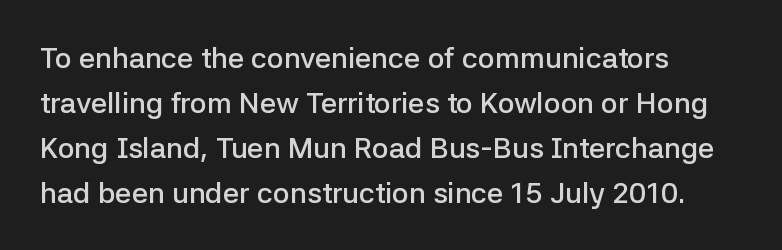
The image shows 29 px semibold sans-serif type, upright; set left-aligned, normal line spacing (1.55x), normal letter spacing, not underlined; low stroke contrast and a medium x-height.
